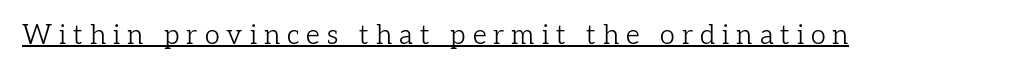
The image shows 27 px text type, upright; set unusually wide letter spacing (+0.26 em), underlined.
